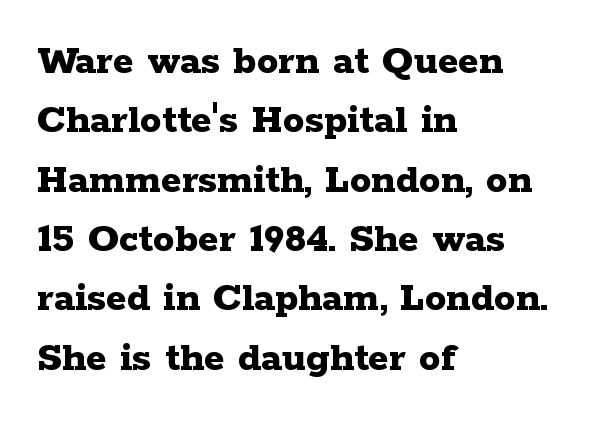
Q: Is the text bold? A: Yes.
Q: Is the text italic (slanted)? A: No, it is upright.
Q: Is the typeface a serif or a sans-serif typeface? A: Serif.
Q: Is the text underlined? A: No.
Q: How is the paragraph aligned? A: Left-aligned.
Q: Is the spacing between letters normal or unusually wide? A: Normal.
Q: Is the spacing between lines tight, normal or loose? A: Normal.
Q: Width (condensed, normal, or wide)? A: Wide.
Q: Stroke contrast? A: Low.
Q: x-height? A: Medium.
Q: Monospaced? A: No.
